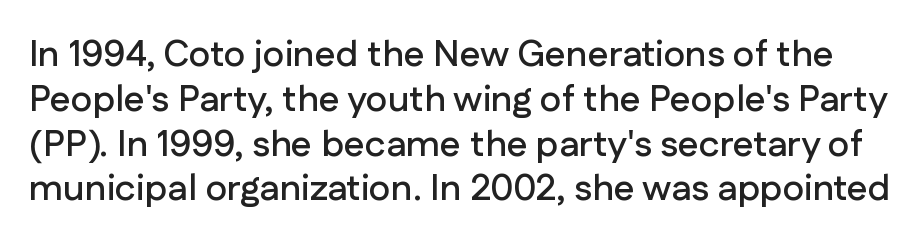
The image shows 37 px sans-serif type, upright; set line spacing 1.21x, normal letter spacing, not underlined; low stroke contrast and a medium x-height.
